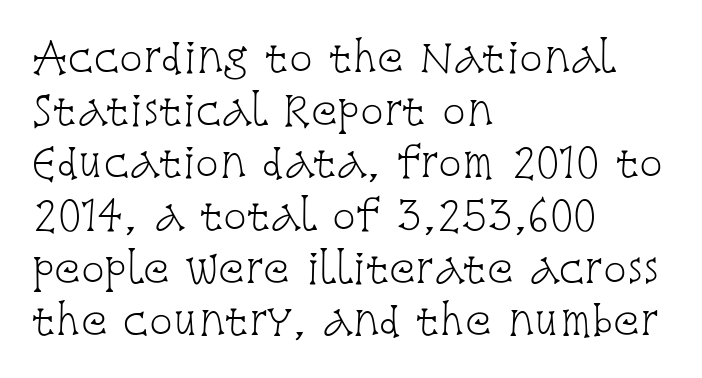
Q: Is the text bold? A: No.
Q: Is the text italic (slanted)? A: No, it is upright.
Q: Is the typeface a serif or a sans-serif typeface? A: Serif.
Q: Is the text underlined? A: No.
Q: How is the paragraph aligned? A: Left-aligned.
Q: Is the spacing between letters normal or unusually wide? A: Normal.
Q: Is the spacing between lines tight, normal or loose? A: Normal.
Q: Width (condensed, normal, or wide)? A: Condensed.
Q: Stroke contrast? A: Low.
Q: x-height? A: Large.
Q: Monospaced? A: No.
